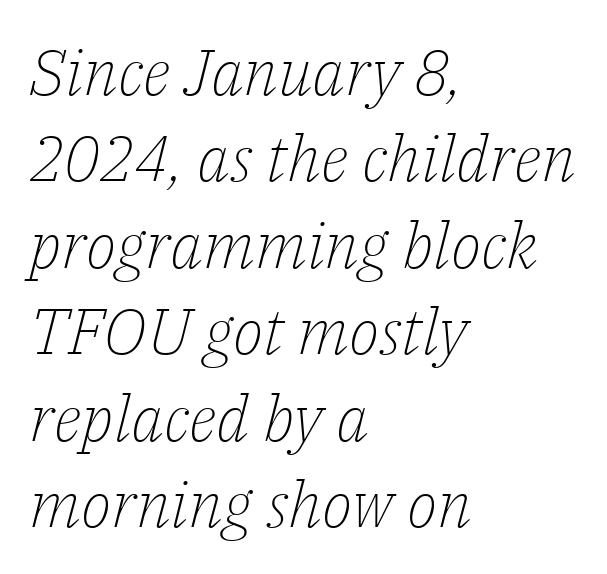
{"serif": "yes", "italic": "yes", "lean": "right", "slant_degrees": 14, "bold": "no", "weight": "light", "width": "normal", "stroke_contrast": "low", "x_height": "medium", "monospaced": "no", "underline": "no", "align": "left", "line_spacing": "normal", "line_spacing_ratio": 1.35, "letter_spacing": "normal", "letter_spacing_em": 0.0, "glyph_px": 64}
